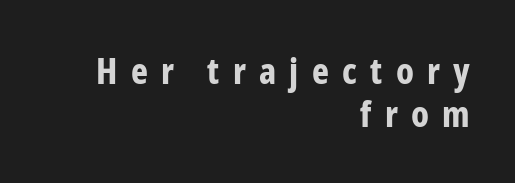
A typesetter would call this proportional, since set widths differ per character. Glance below the letters and you will spot only blank space. These lines have a slow, spaced-out rhythm from letter to letter. Leftover space on each line is placed entirely before the opening word.
